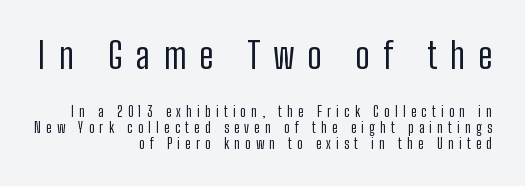
{"serif": "no", "italic": "no", "bold": "no", "weight": "regular", "width": "condensed", "stroke_contrast": "low", "x_height": "medium", "monospaced": "no", "underline": "no", "align": "right", "line_spacing": "tight", "line_spacing_ratio": 1.15, "letter_spacing": "wide", "letter_spacing_em": 0.37, "larger_block": "first", "size_ratio": 2.57, "glyph_px": 36}
